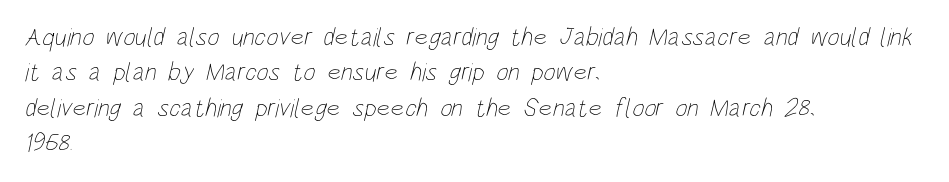
Q: Is the text bold? A: No.
Q: Is the text underlined? A: No.
Q: How is the paragraph aligned? A: Left-aligned.
Q: Is the spacing between letters normal or unusually wide? A: Normal.
Q: Is the spacing between lines tight, normal or loose? A: Normal.
